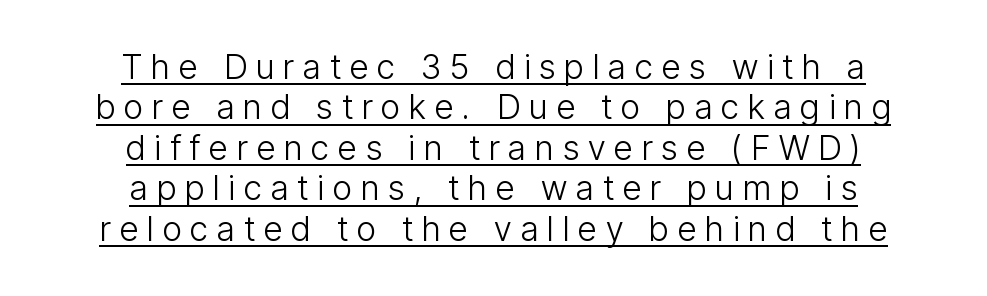
Q: Is the text bold? A: No.
Q: Is the text italic (slanted)? A: No, it is upright.
Q: Is the typeface a serif or a sans-serif typeface? A: Sans-serif.
Q: Is the text underlined? A: Yes.
Q: How is the paragraph aligned? A: Centered.
Q: Is the spacing between letters normal or unusually wide? A: Unusually wide.
Q: Width (condensed, normal, or wide)? A: Condensed.
Q: Stroke contrast? A: Low.
Q: x-height? A: Medium.
Q: Monospaced? A: No.
